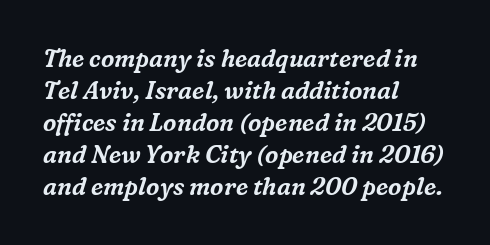
The image shows 24 px text type, italic (leaning right); set left-aligned, normal line spacing (1.33x), normal letter spacing, not underlined.
